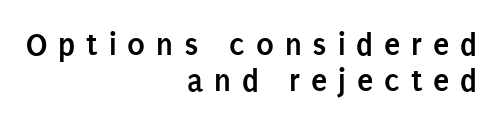
Typographically, this falls in the sans-serif category. Words float on clear page, feet unadorned. Is there much room between lines? No — they nearly touch. Each letter keeps its own natural width here, so spacing adapts to shape. The line texture is sparse and dotted thanks to wide tracking. Style check: upright.
